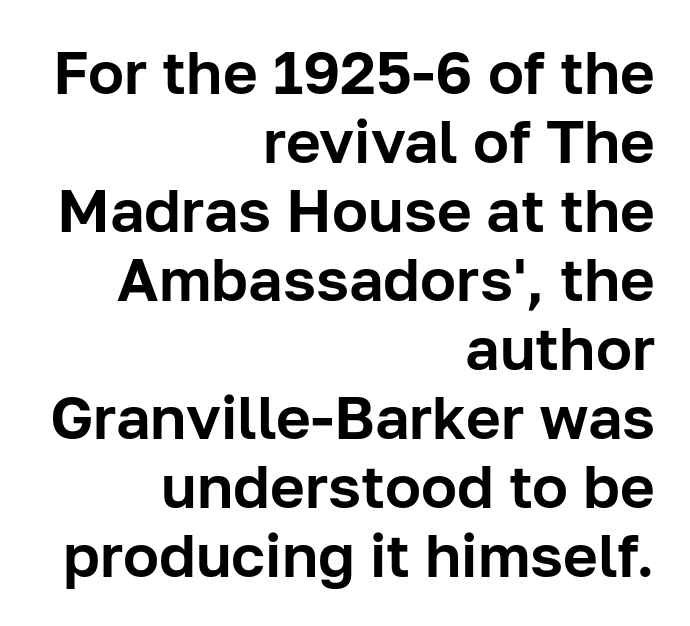
{"serif": "no", "italic": "no", "width": "normal", "stroke_contrast": "low", "x_height": "medium", "monospaced": "no", "underline": "no", "align": "right", "line_spacing": "tight", "line_spacing_ratio": 1.15, "letter_spacing": "normal", "letter_spacing_em": 0.0, "glyph_px": 60}
